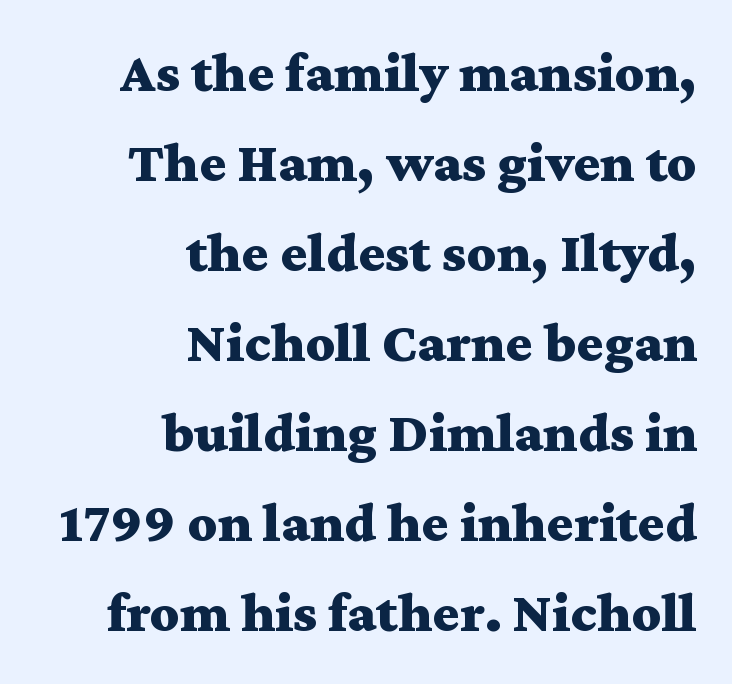
Q: Is the text bold? A: Yes.
Q: Is the text italic (slanted)? A: No, it is upright.
Q: Is the typeface a serif or a sans-serif typeface? A: Serif.
Q: Is the text underlined? A: No.
Q: How is the paragraph aligned? A: Right-aligned.
Q: Is the spacing between letters normal or unusually wide? A: Normal.
Q: Is the spacing between lines tight, normal or loose? A: Normal.
Q: Width (condensed, normal, or wide)? A: Wide.
Q: Stroke contrast? A: Medium.
Q: x-height? A: Medium.
Q: Monospaced? A: No.
